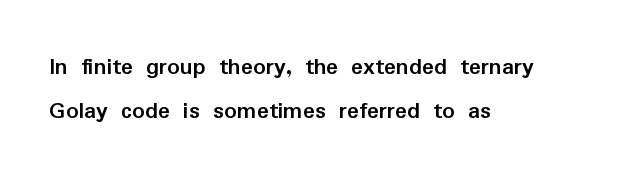
The image shows 25 px bold type, upright; set left-aligned, line spacing 1.78x, normal letter spacing, not underlined.
